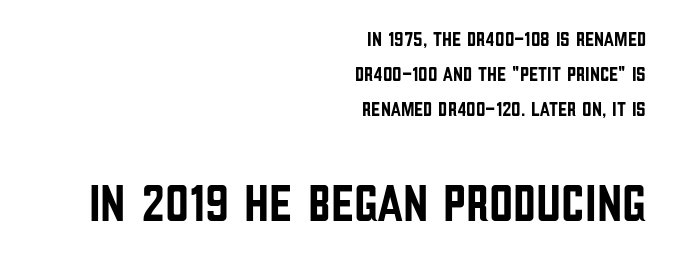
The image shows 53 px condensed sans-serif type, upright; set right-aligned, normal line spacing (1.66x), normal letter spacing, not underlined; the second (bottom) block is 2.52x larger; low stroke contrast and a large x-height.
